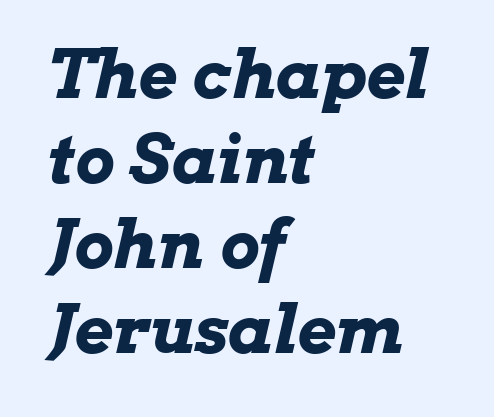
{"italic": "yes", "lean": "right", "slant_degrees": 13, "bold": "yes", "weight": "bold", "width": "wide", "stroke_contrast": "low", "x_height": "medium", "monospaced": "no", "underline": "no", "align": "left", "line_spacing": "normal", "line_spacing_ratio": 1.27, "letter_spacing": "normal", "letter_spacing_em": 0.0, "glyph_px": 67}
